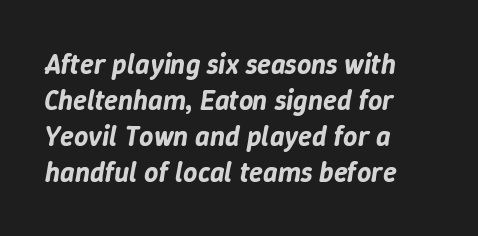
The whole block is typeset with a tilt. Descenders hang freely into open space. The face used here is rendered with its standard letterfit. Spacing verdict: proportional, widths tailored to each character.
